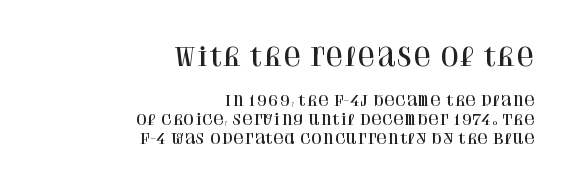
The rendering anchors every line to the right-hand side. The space beneath each line is pristine and unruled. Is there any slant? The stems are plumb. Larger block? The one above; the one below is distinctly smaller. Students, note that the glyphs here touch the page at normal intervals. This sample keeps an unexceptional amount of space between lines.
